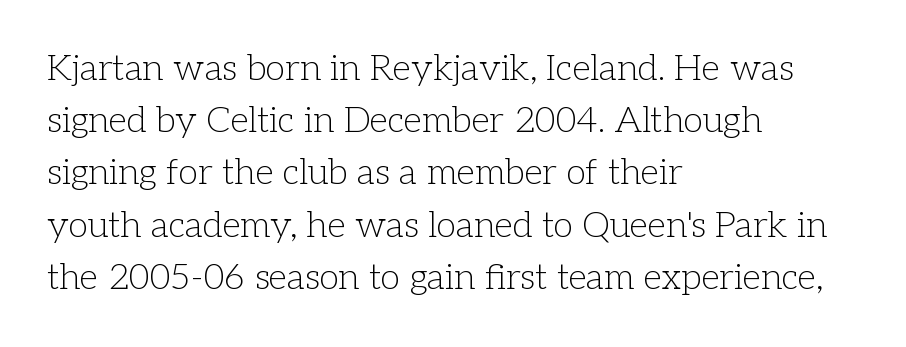
Q: Is the text bold? A: No.
Q: Is the text italic (slanted)? A: No, it is upright.
Q: Is the typeface a serif or a sans-serif typeface? A: Serif.
Q: Is the text underlined? A: No.
Q: How is the paragraph aligned? A: Left-aligned.
Q: Is the spacing between letters normal or unusually wide? A: Normal.
Q: Is the spacing between lines tight, normal or loose? A: Normal.
Q: Width (condensed, normal, or wide)? A: Normal.
Q: Stroke contrast? A: Low.
Q: x-height? A: Medium.
Q: Monospaced? A: No.
